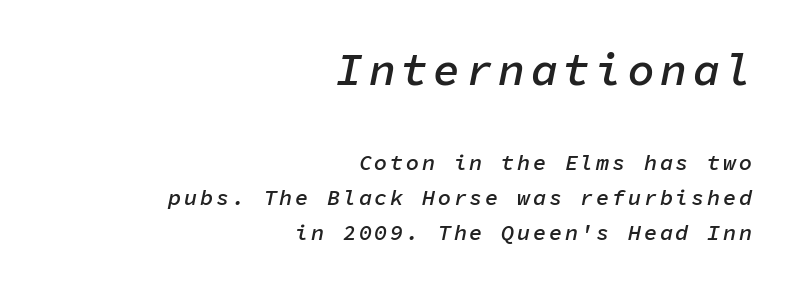
The zone under the glyphs is completely vacant. This rendering uses right alignment, leaving the left contour irregular. If you drew a line through each stem, it would be angled. Here the first block reads like a headline and the second like body copy. In terms of leading, this rendering sits right in the middle.
